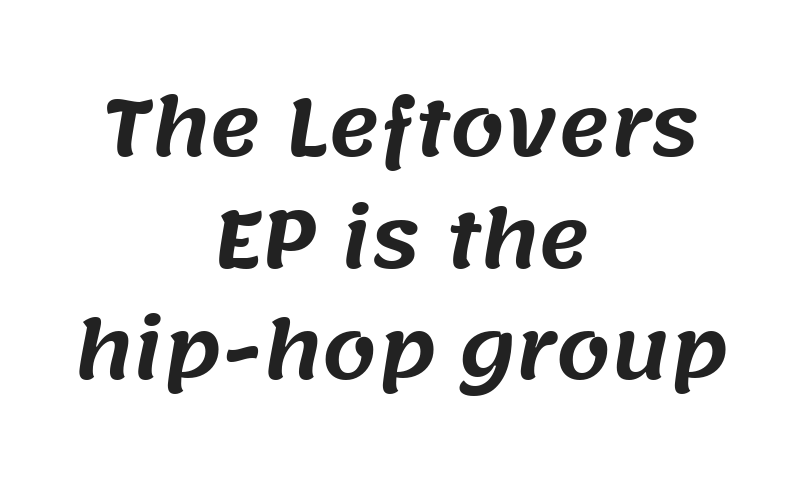
Centered paragraph, ragged on both sides. The strip under each line holds only bare page. These lines are composed in type without serifs. Tracking here is standard; glyphs follow each other at the usual distance. A typesetter would call this proportional, since set widths differ per character. How would I describe the line gaps? Plain and ordinary.
